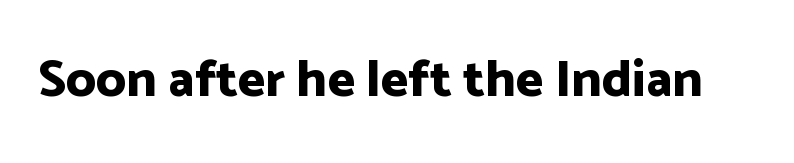
{"serif": "no", "italic": "no", "bold": "yes", "weight": "bold", "width": "normal", "stroke_contrast": "low", "x_height": "medium", "monospaced": "no", "underline": "no", "letter_spacing": "normal", "letter_spacing_em": 0.0, "glyph_px": 52}
